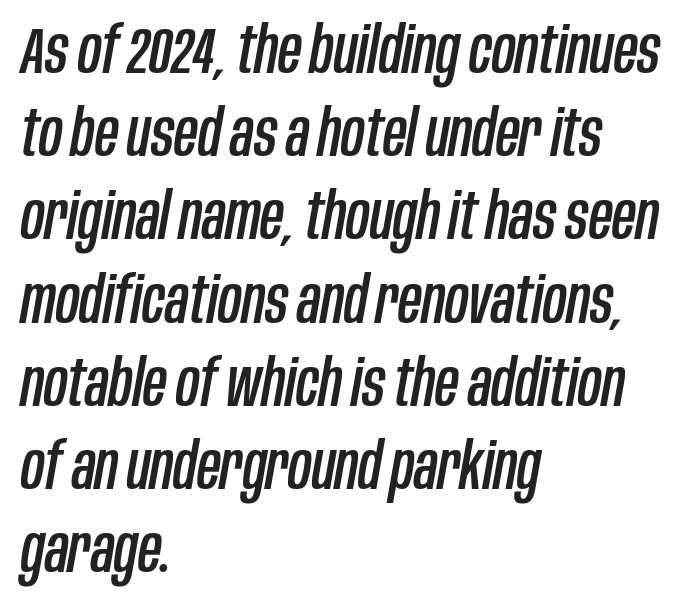
Q: Is the text italic (slanted)? A: Yes, it leans right by about 10 degrees.
Q: Is the text underlined? A: No.
Q: How is the paragraph aligned? A: Left-aligned.
Q: Is the spacing between letters normal or unusually wide? A: Normal.
Q: Is the spacing between lines tight, normal or loose? A: Normal.
Q: Width (condensed, normal, or wide)? A: Condensed.
Q: Stroke contrast? A: Low.
Q: x-height? A: Large.
Q: Monospaced? A: No.
